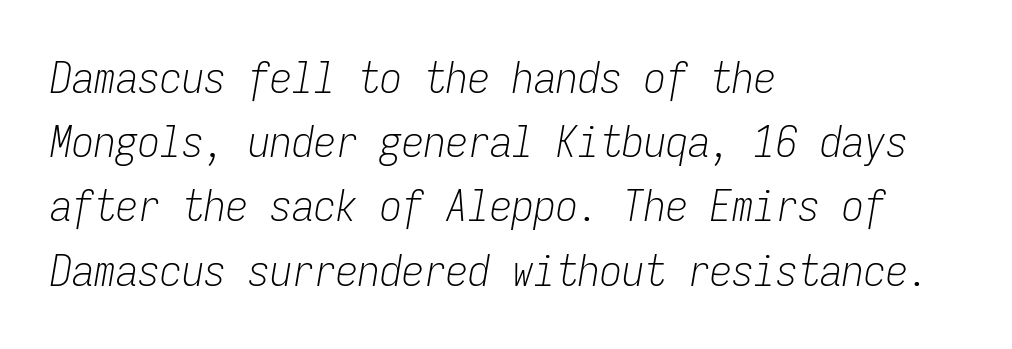
Q: Is the text bold? A: No.
Q: Is the text italic (slanted)? A: Yes, it leans right by about 9 degrees.
Q: Is the text underlined? A: No.
Q: How is the paragraph aligned? A: Left-aligned.
Q: Is the spacing between letters normal or unusually wide? A: Normal.
Q: Is the spacing between lines tight, normal or loose? A: Normal.
Q: Width (condensed, normal, or wide)? A: Condensed.
Q: Stroke contrast? A: Low.
Q: x-height? A: Medium.
Q: Monospaced? A: Yes.
